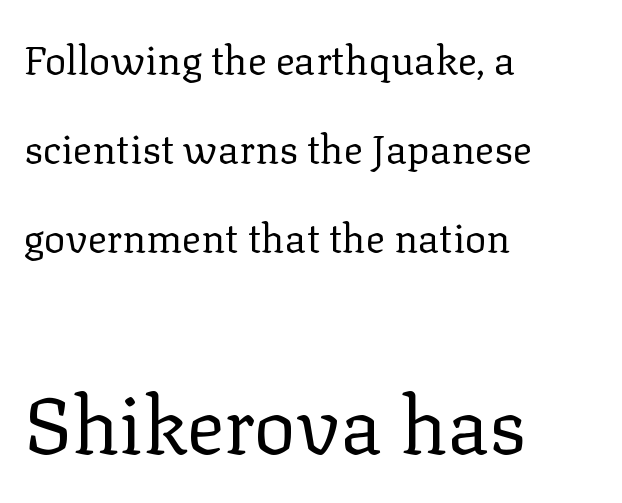
The composition opens small and finishes big. There is no visible air inserted between adjacent glyphs. These lines are set flush left with a ragged right edge. Tall strokes in this sample are plumb rather than angled.
